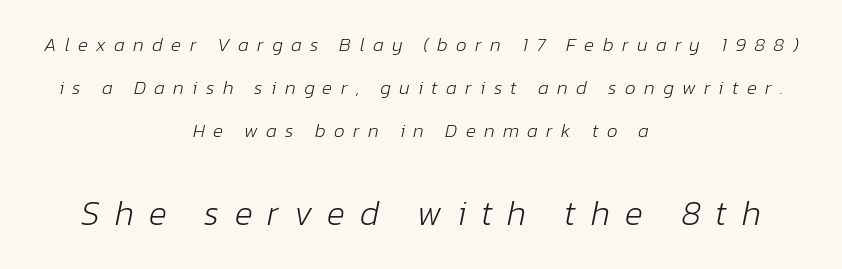
{"italic": "yes", "lean": "right", "slant_degrees": 12, "bold": "no", "weight": "light", "width": "normal", "stroke_contrast": "low", "x_height": "medium", "monospaced": "no", "underline": "no", "align": "center", "line_spacing": "loose", "line_spacing_ratio": 2.27, "letter_spacing": "wide", "letter_spacing_em": 0.44, "larger_block": "second", "size_ratio": 1.79, "glyph_px": 34}
